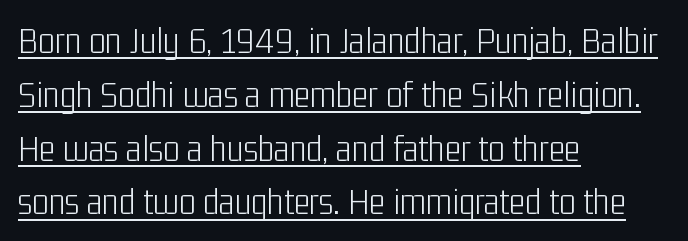
The image shows 39 px light, condensed sans-serif type, upright; set left-aligned, normal line spacing (1.38x), normal letter spacing, underlined; low stroke contrast and a medium x-height.
